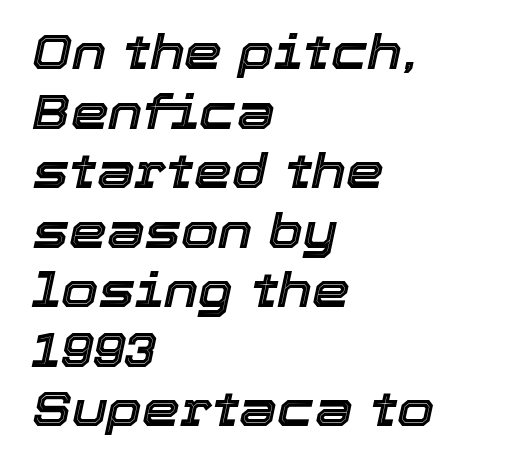
{"italic": "yes", "lean": "right", "slant_degrees": 12, "width": "normal", "x_height": "medium", "monospaced": "no", "underline": "no", "align": "left", "line_spacing_ratio": 1.24, "letter_spacing": "normal", "letter_spacing_em": 0.0, "glyph_px": 48}
